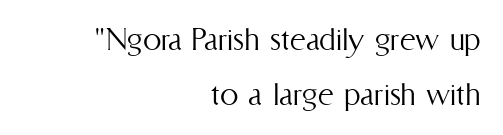
Q: Is the text bold? A: No.
Q: Is the text italic (slanted)? A: No, it is upright.
Q: Is the text underlined? A: No.
Q: How is the paragraph aligned? A: Right-aligned.
Q: Is the spacing between letters normal or unusually wide? A: Normal.
Q: Is the spacing between lines tight, normal or loose? A: Normal.
Q: Width (condensed, normal, or wide)? A: Condensed.
Q: Stroke contrast? A: Medium.
Q: x-height? A: Medium.
Q: Monospaced? A: No.
